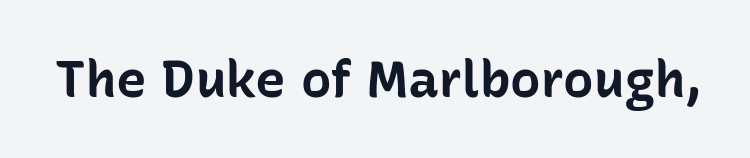
Think of a printed novel: that variable character pitch is what you see here. The specimen omits any rule beneath the text block's lines. Summary of weight: heavy, a full bold. Italic: no, the glyphs are upright roman.
